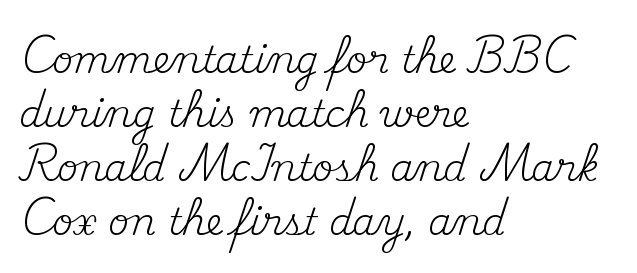
A typesetter would call this proportional, since set widths differ per character. Weight class: somewhere from thin through regular. Normally led — the rows are evenly, conventionally spaced.
